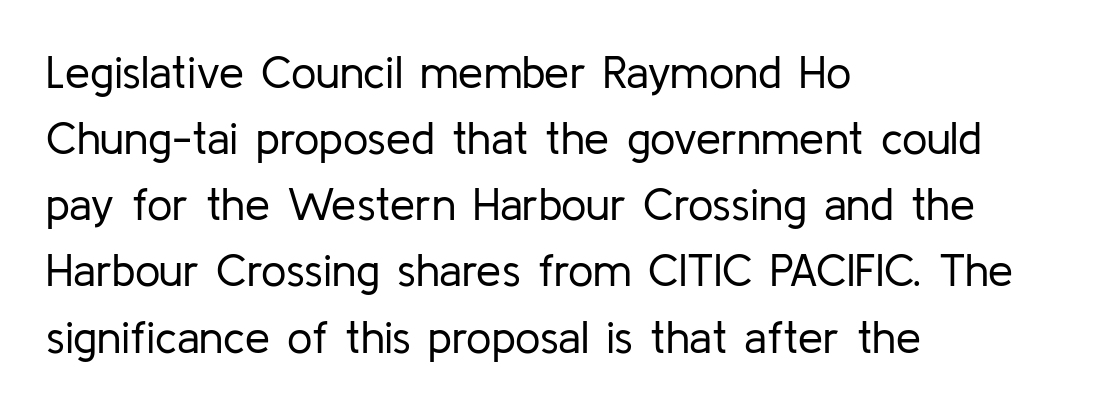
The image shows 45 px regular-weight sans-serif type, upright; set left-aligned, normal line spacing (1.47x), normal letter spacing, not underlined; low stroke contrast and a medium x-height.
